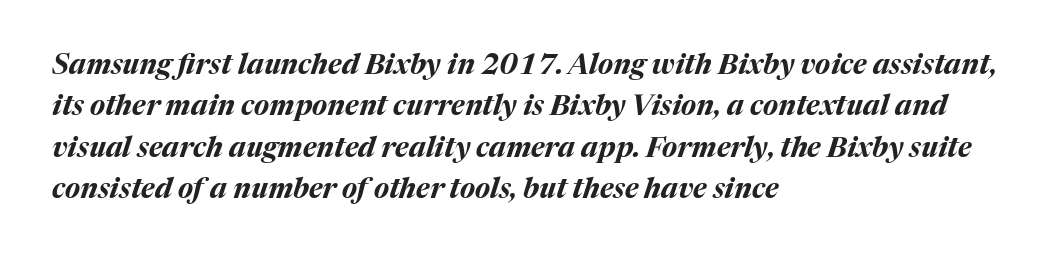
The gaps between neighbouring characters are ordinary and unremarkable. In terms of leading, this rendering sits right in the middle. The specimen reads as italic at a glance. Note the varied advance widths — an 'i' is clearly narrower than an 'm'. The compositor pushed each line to the left boundary.
